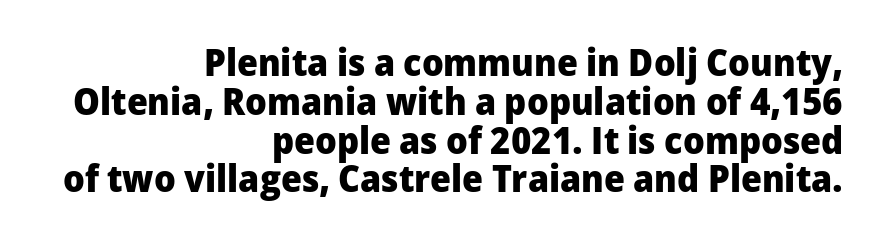
The image shows 38 px heavy sans-serif type, upright; set right-aligned, tight line spacing (1.02x), normal letter spacing, not underlined; low stroke contrast and a medium x-height.
